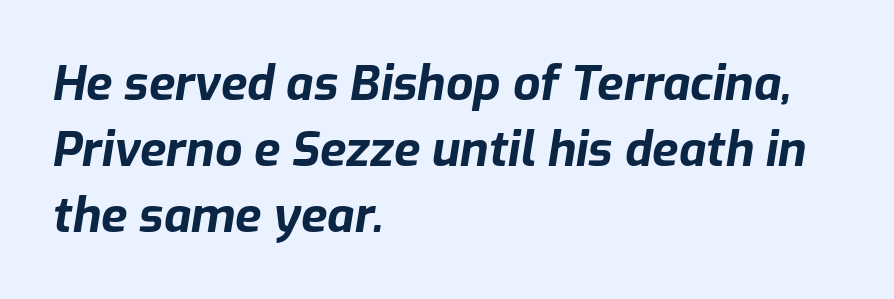
Think of a printed novel: that variable character pitch is what you see here. Only glyphs here, with clear space below each row. Regular leading. The passage shown is emphatically bold. One-word summary of the alignment: left. Observe the ordinary spacing: letters are neighbours, not strangers.
